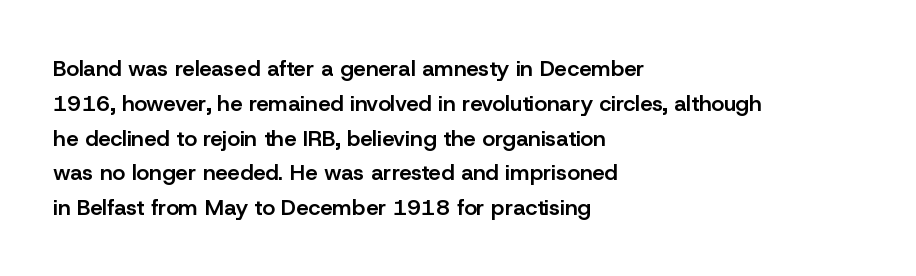
The image shows 22 px text type, upright; set left-aligned, normal line spacing (1.58x), normal letter spacing, not underlined.
